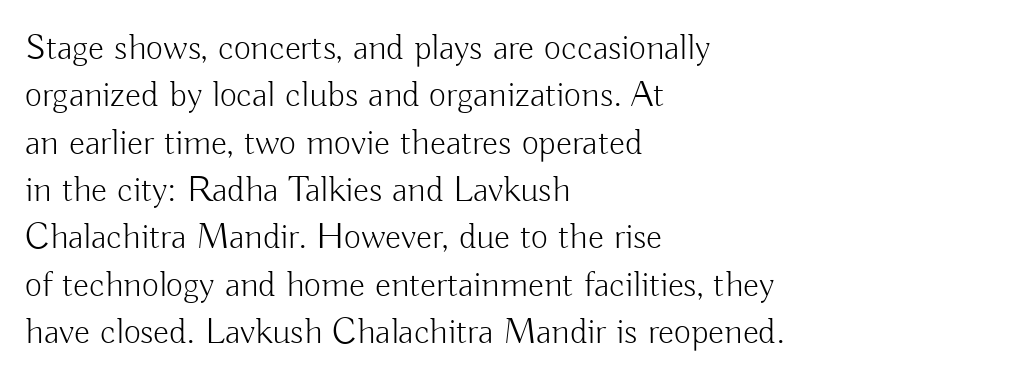
This rendering features lettering with no underline. The lines sit at an ordinary, default distance from one another. A typesetter would mark this as roman, not italic. Is this a sans? Yes — the strokes have no serifs. There is no visible air inserted between adjacent glyphs.
